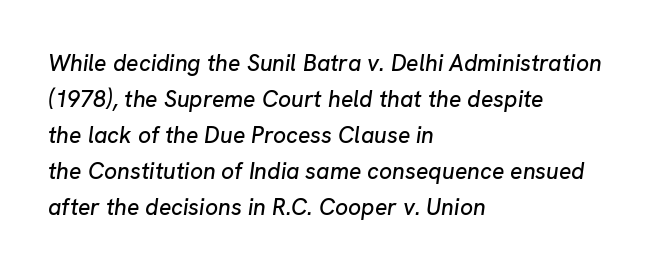
{"italic": "yes", "lean": "right", "slant_degrees": 8, "underline": "no", "align": "left", "line_spacing": "normal", "line_spacing_ratio": 1.57, "letter_spacing": "normal", "letter_spacing_em": 0.0, "glyph_px": 23}
